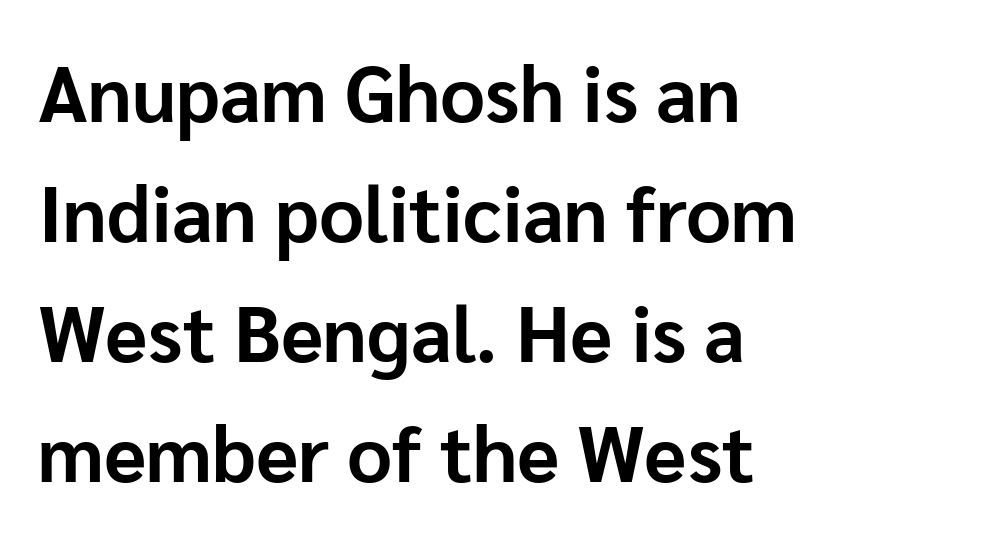
Q: Is the text bold? A: Yes.
Q: Is the text italic (slanted)? A: No, it is upright.
Q: Is the typeface a serif or a sans-serif typeface? A: Sans-serif.
Q: Is the text underlined? A: No.
Q: How is the paragraph aligned? A: Left-aligned.
Q: Is the spacing between letters normal or unusually wide? A: Normal.
Q: Is the spacing between lines tight, normal or loose? A: Normal.
Q: Width (condensed, normal, or wide)? A: Normal.
Q: Stroke contrast? A: Low.
Q: x-height? A: Medium.
Q: Monospaced? A: No.
